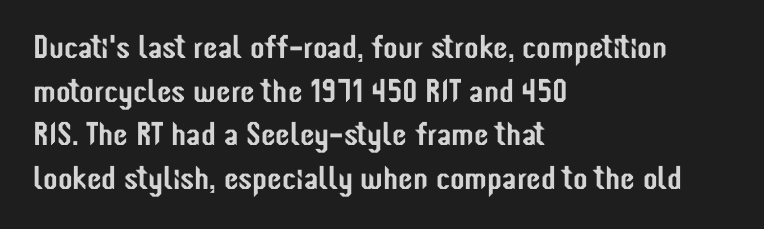
The image shows 33 px condensed sans-serif type, upright; set left-aligned, normal line spacing (1.32x), normal letter spacing, not underlined; low stroke contrast and a medium x-height.
